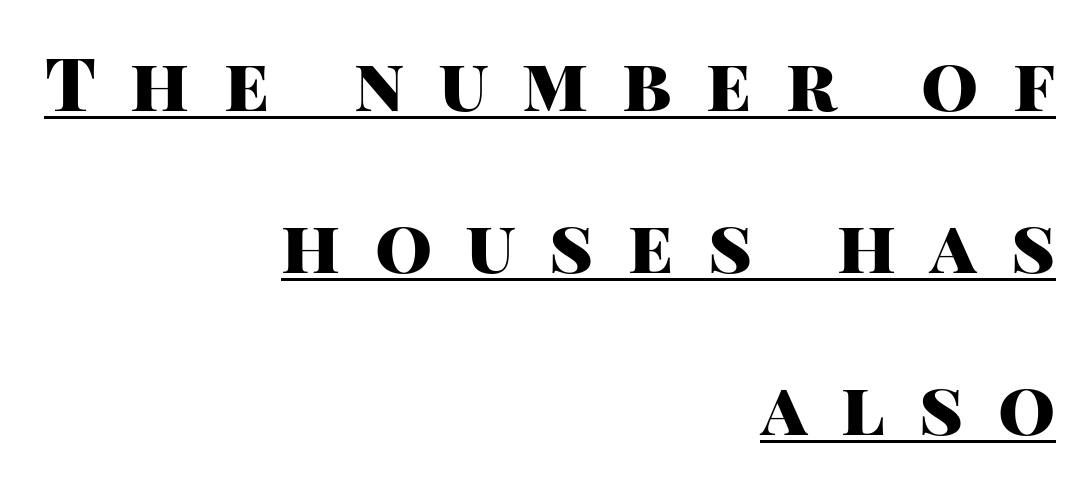
The image shows 73 px heavy sans-serif type, upright; set right-aligned, loose line spacing (2.22x), unusually wide letter spacing (+0.47 em), underlined; high stroke contrast and a large x-height.
